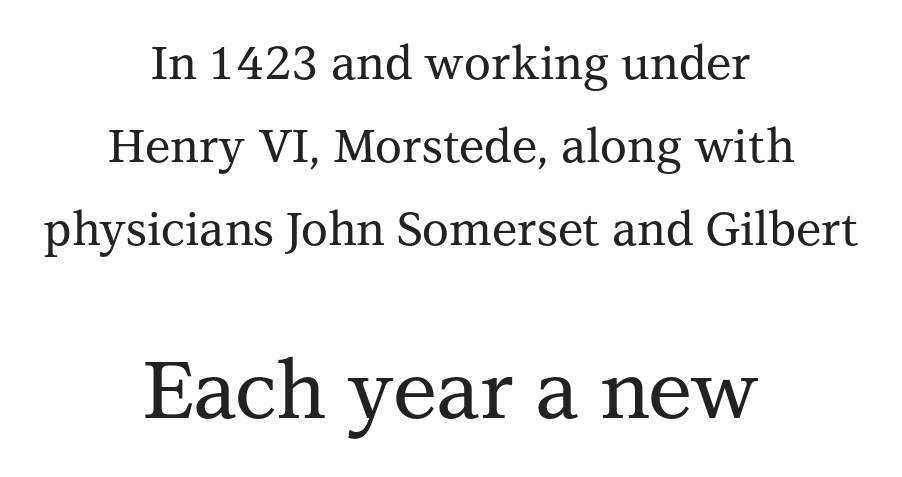
The image shows 80 px serif type, upright; set centered, line spacing 1.8x, normal letter spacing, not underlined; the second (bottom) block is 1.74x larger; medium stroke contrast and a medium x-height.
